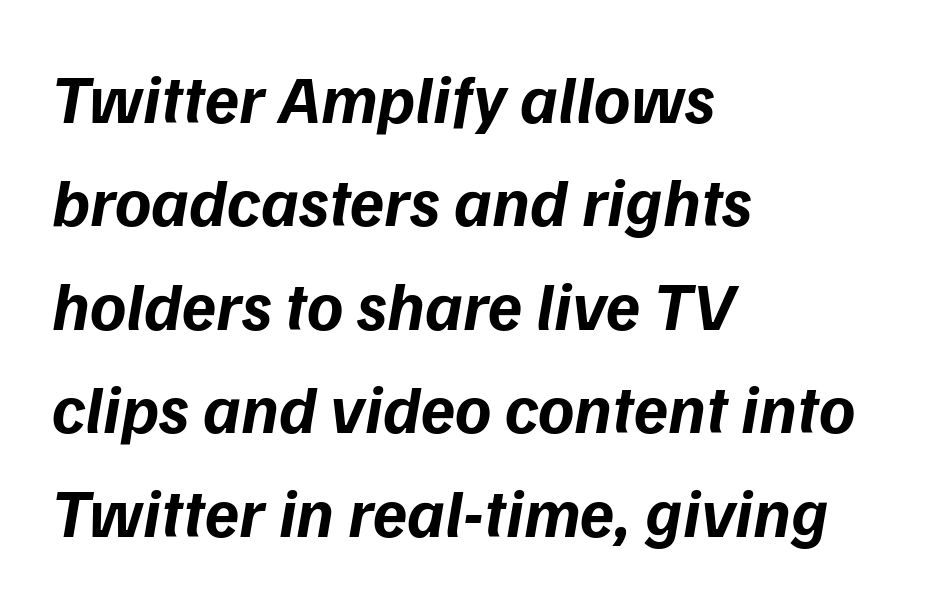
This rendering uses left alignment, leaving the right contour irregular. Strong, thick strokes mark this as bold type. Do the characters align in a grid? No, the font is proportional. Does extra space separate the letters? No, they use regular spacing. Baseline-to-baseline distance is the conventional proportion of letter height. The string is rendered with underlining switched off.
